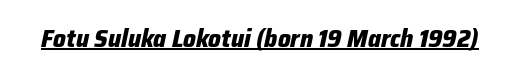
The text carries the slant typical of an italic or oblique font. Notice how thick the strokes are: this is what a full bold looks like. Observe the ordinary spacing: letters are neighbours, not strangers. Descenders here cross a horizontal rule under the line.
